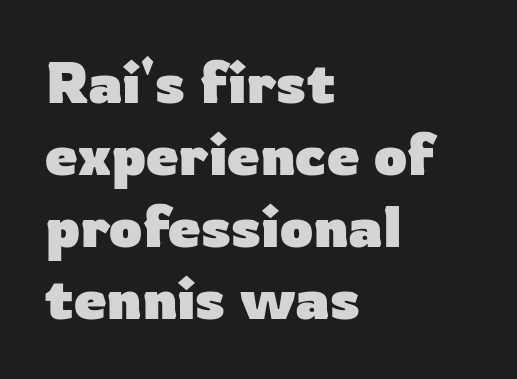
{"serif": "no", "italic": "no", "bold": "yes", "weight": "heavy", "width": "normal", "stroke_contrast": "low", "x_height": "medium", "monospaced": "no", "underline": "no", "align": "left", "line_spacing_ratio": 1.24, "letter_spacing": "normal", "letter_spacing_em": 0.0, "glyph_px": 58}
